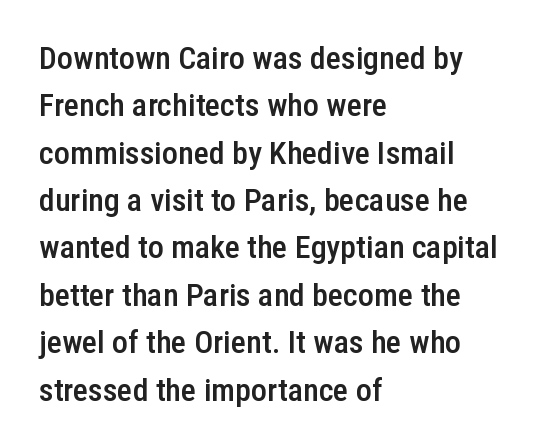
{"serif": "no", "italic": "no", "bold": "semi", "weight": "semibold", "width": "condensed", "stroke_contrast": "low", "x_height": "medium", "monospaced": "no", "underline": "no", "align": "left", "line_spacing": "normal", "line_spacing_ratio": 1.48, "letter_spacing": "normal", "letter_spacing_em": 0.0, "glyph_px": 32}
